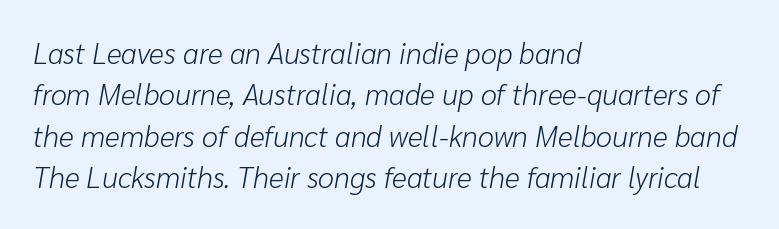
The image shows 29 px light type, italic (leaning right); set left-aligned, normal line spacing (1.43x), normal letter spacing, not underlined; low stroke contrast and a medium x-height.
